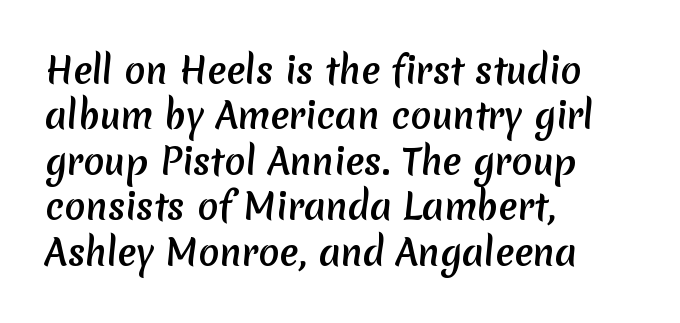
The image shows 35 px semibold sans-serif type; set left-aligned, normal line spacing (1.3x), normal letter spacing, not underlined; low stroke contrast and a medium x-height.
